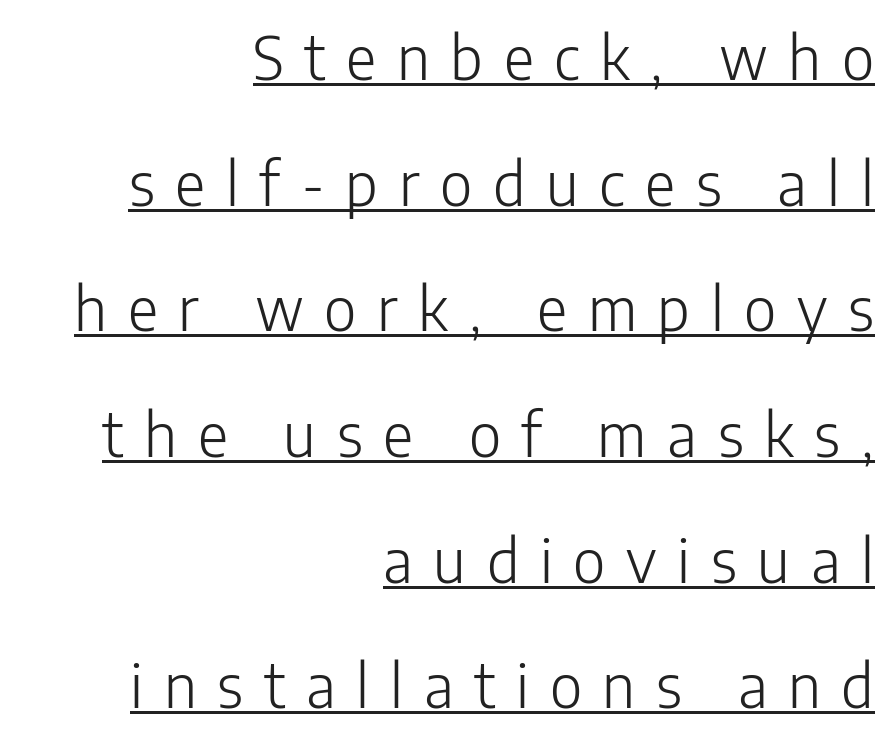
Each line of the rendering has a horizontal stroke beneath the glyphs. Someone cranked the tracking dial way up on this one. No feet cap the strokes, marking this as sans-serif type. The passage shown stacks its lines with a broad gap.
